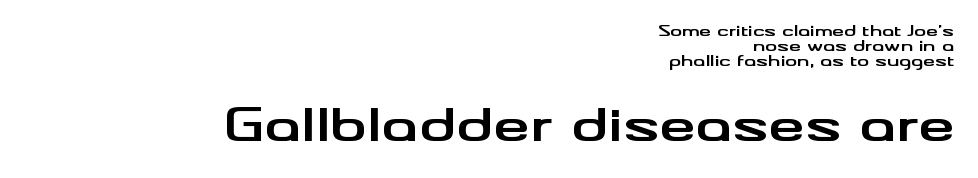
{"serif": "no", "italic": "no", "bold": "yes", "weight": "bold", "width": "wide", "stroke_contrast": "medium", "x_height": "small", "monospaced": "no", "underline": "no", "align": "right", "line_spacing": "tight", "line_spacing_ratio": 1.01, "letter_spacing": "normal", "letter_spacing_em": 0.0, "larger_block": "second", "size_ratio": 3.07, "glyph_px": 46}
